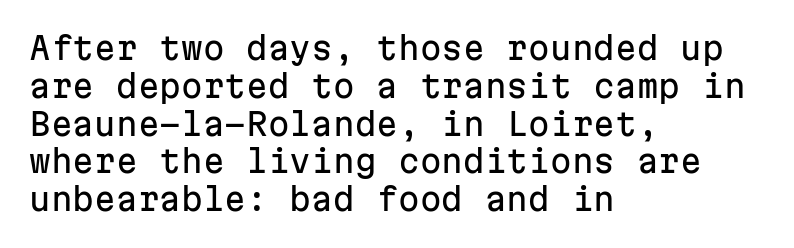
The image shows 31 px sans-serif type, upright, monospaced; set left-aligned, line spacing 1.22x, normal letter spacing, not underlined; low stroke contrast and a medium x-height.
